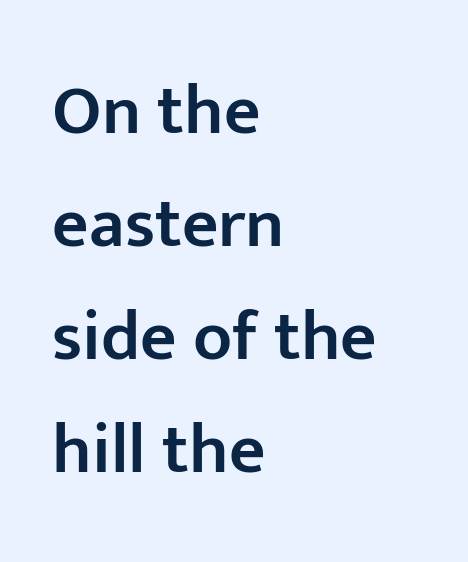
Q: Is the text bold? A: Semi-bold.
Q: Is the text italic (slanted)? A: No, it is upright.
Q: Is the typeface a serif or a sans-serif typeface? A: Sans-serif.
Q: Is the text underlined? A: No.
Q: How is the paragraph aligned? A: Left-aligned.
Q: Is the spacing between letters normal or unusually wide? A: Normal.
Q: Is the spacing between lines tight, normal or loose? A: Normal.
Q: Width (condensed, normal, or wide)? A: Normal.
Q: Stroke contrast? A: Low.
Q: x-height? A: Medium.
Q: Monospaced? A: No.
